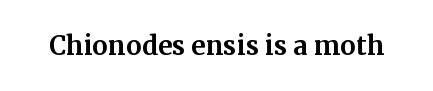
{"serif": "yes", "italic": "no", "width": "normal", "stroke_contrast": "medium", "x_height": "medium", "monospaced": "no", "underline": "no", "letter_spacing": "normal", "letter_spacing_em": 0.0, "glyph_px": 35}
